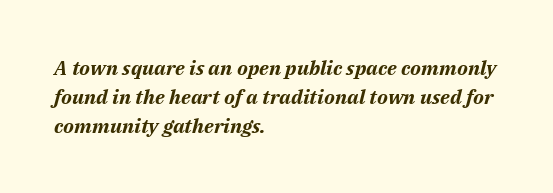
{"italic": "yes", "lean": "right", "slant_degrees": 14, "bold": "yes", "underline": "no", "align": "left", "line_spacing": "normal", "line_spacing_ratio": 1.45, "letter_spacing": "normal", "letter_spacing_em": 0.0, "glyph_px": 20}
